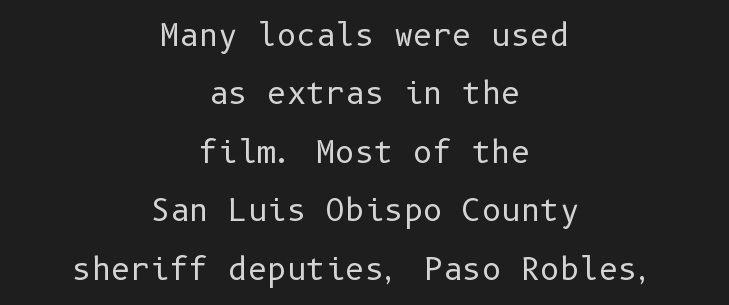
{"serif": "no", "italic": "no", "bold": "no", "weight": "regular", "width": "normal", "stroke_contrast": "low", "x_height": "medium", "underline": "no", "align": "center", "line_spacing": "loose", "line_spacing_ratio": 1.95, "letter_spacing": "normal", "letter_spacing_em": 0.0, "glyph_px": 30}
